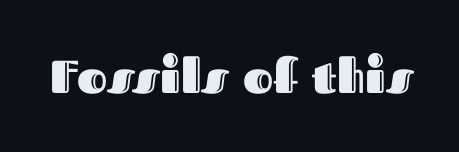
The face used here is rendered with its standard letterfit. Nobody drew a line under any word here. The letters stand upright; this is a roman face. Looks like regular typesetting: each glyph gets only the width it needs.
